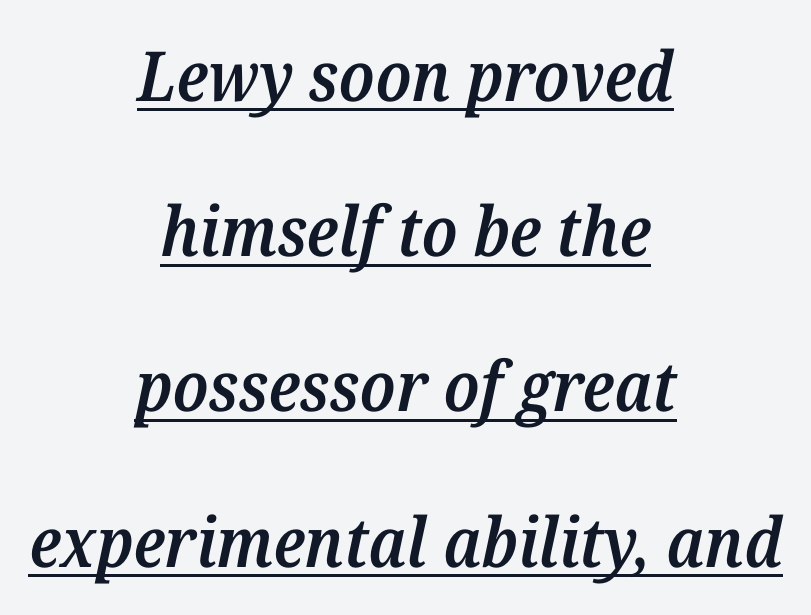
The image shows 69 px semibold serif type, italic (leaning right); set centered, loose line spacing (2.25x), normal letter spacing, underlined; medium stroke contrast and a medium x-height.
